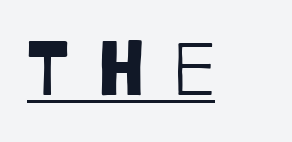
Q: Is the text bold? A: No.
Q: Is the typeface a serif or a sans-serif typeface? A: Sans-serif.
Q: Is the text underlined? A: Yes.
Q: Is the spacing between letters normal or unusually wide? A: Unusually wide.
Q: Width (condensed, normal, or wide)? A: Condensed.
Q: Stroke contrast? A: Low.
Q: x-height? A: Large.
Q: Monospaced? A: No.
